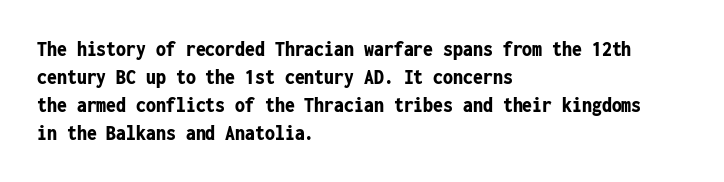
The axis of the letterforms is exactly vertical. Leftover space on each line is placed entirely after the last word. Each row of text sits above clean, open space. Students, note that the glyphs here touch the page at normal intervals.
